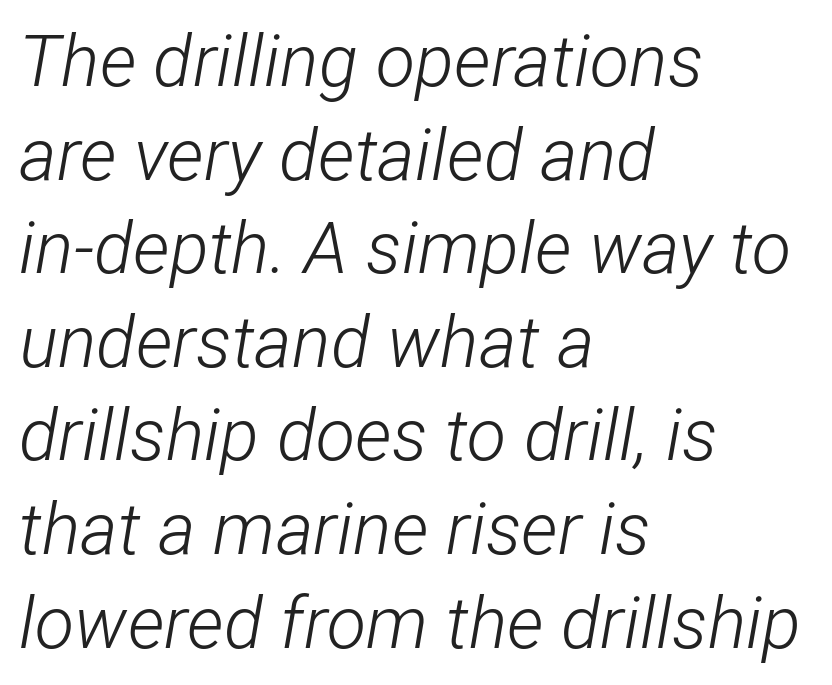
Q: Is the text bold? A: No.
Q: Is the text italic (slanted)? A: Yes, it leans right by about 12 degrees.
Q: Is the text underlined? A: No.
Q: How is the paragraph aligned? A: Left-aligned.
Q: Is the spacing between letters normal or unusually wide? A: Normal.
Q: Is the spacing between lines tight, normal or loose? A: Normal.
Q: Width (condensed, normal, or wide)? A: Condensed.
Q: Stroke contrast? A: Low.
Q: x-height? A: Medium.
Q: Monospaced? A: No.
